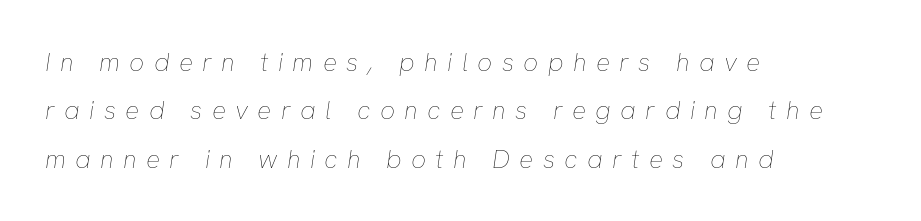
The image shows 26 px text type, italic (leaning right); set left-aligned, line spacing 1.86x, unusually wide letter spacing (+0.36 em), not underlined.
